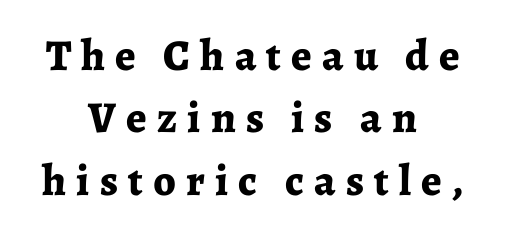
Q: Is the text bold? A: Yes.
Q: Is the text italic (slanted)? A: No, it is upright.
Q: Is the typeface a serif or a sans-serif typeface? A: Serif.
Q: Is the text underlined? A: No.
Q: How is the paragraph aligned? A: Centered.
Q: Is the spacing between letters normal or unusually wide? A: Unusually wide.
Q: Is the spacing between lines tight, normal or loose? A: Normal.
Q: Width (condensed, normal, or wide)? A: Normal.
Q: Stroke contrast? A: Low.
Q: x-height? A: Medium.
Q: Monospaced? A: No.
